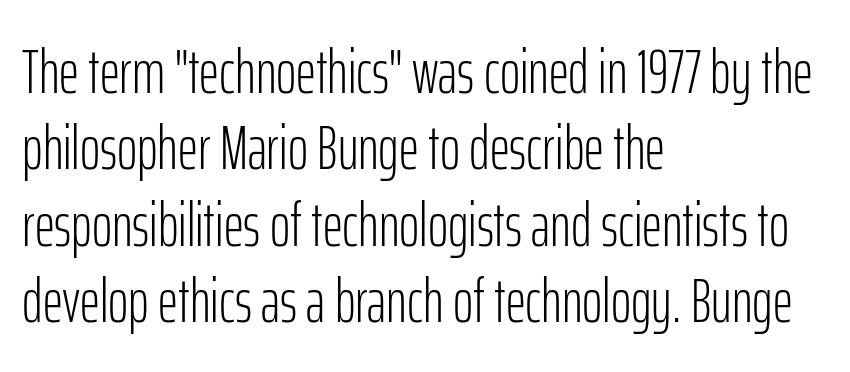
The letterforms sit shoulder to shoulder at normal distance. A roman cut, with each character standing at attention. The rendering uses natural spacing where letterforms have individual widths. Beneath every word, the page is bare. Counters stay open thanks to moderate or lighter strokes.
